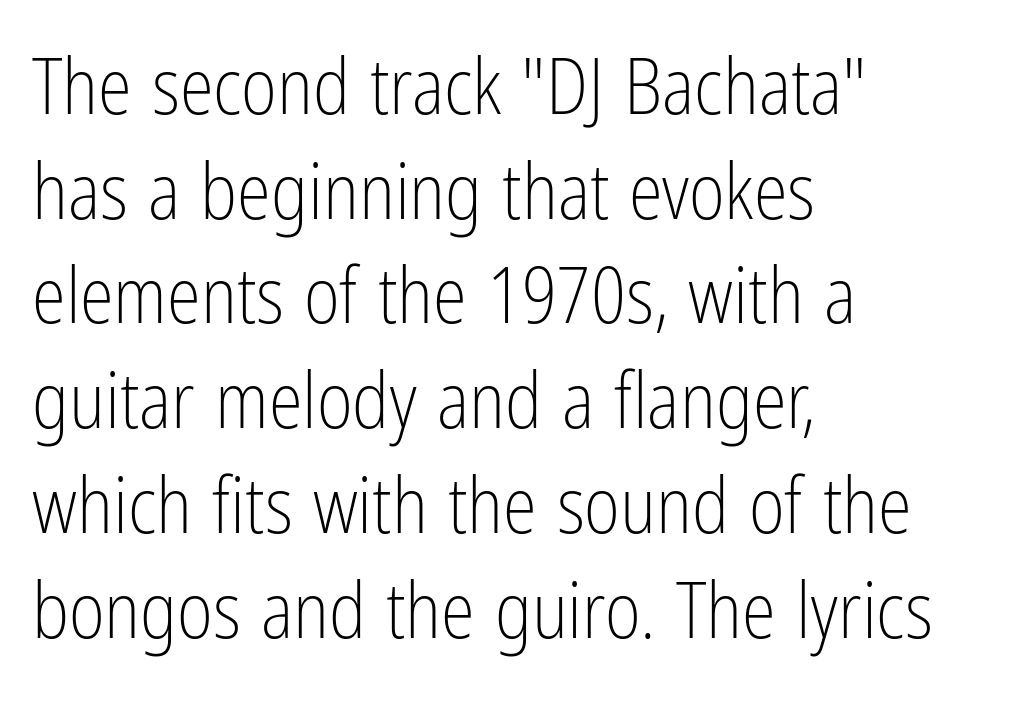
Proportional: the letters do not fall into vertical columns. No letter is thick-stroked: the sample isn't bold. The gaps between neighbouring characters are ordinary and unremarkable. Type style note: lacks serifs.
